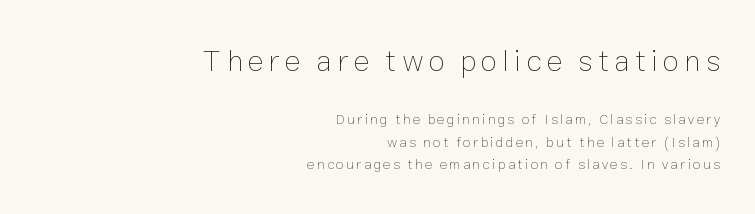
The image shows 30 px thin type, upright; set right-aligned, normal line spacing (1.61x), not underlined; the first (top) block is 2.14x larger; low stroke contrast and a medium x-height.
